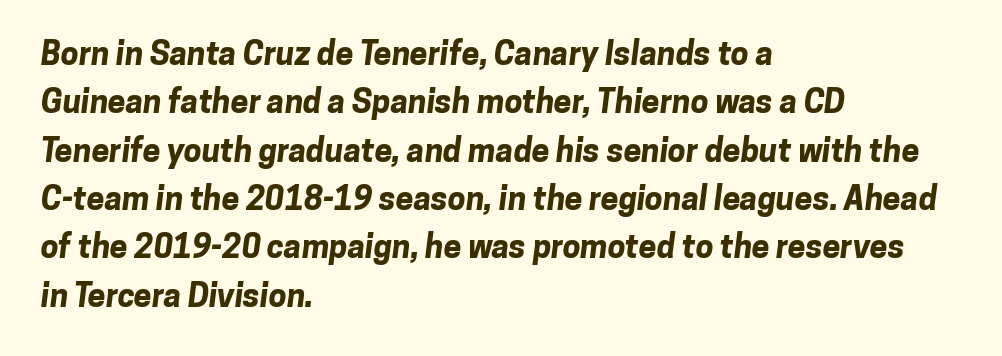
{"serif": "no", "bold": "yes", "weight": "bold", "width": "normal", "stroke_contrast": "low", "x_height": "medium", "monospaced": "no", "underline": "no", "align": "left", "line_spacing": "normal", "line_spacing_ratio": 1.51, "letter_spacing": "normal", "letter_spacing_em": 0.0, "glyph_px": 32}
